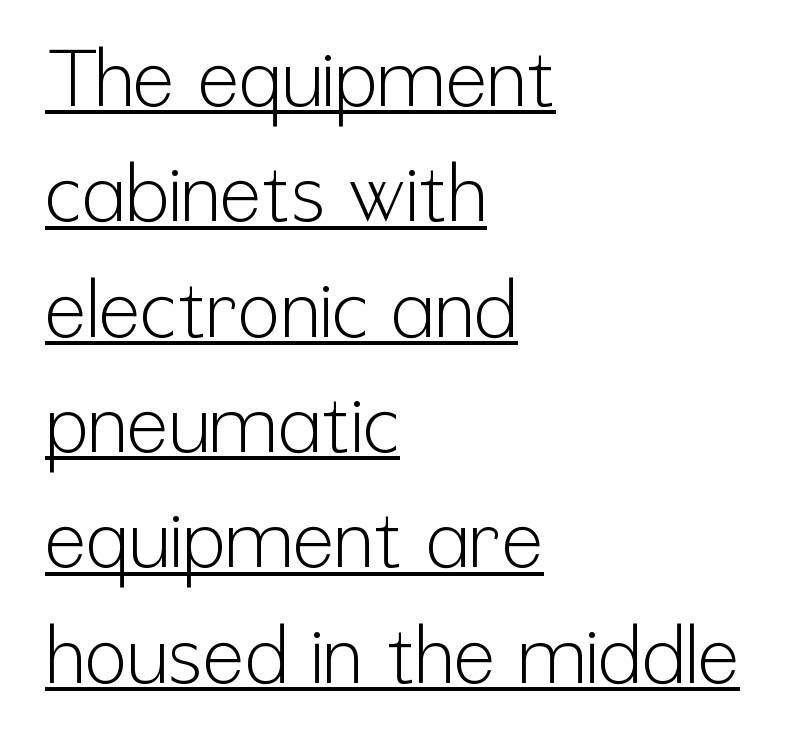
{"serif": "no", "italic": "no", "bold": "no", "weight": "light", "width": "condensed", "stroke_contrast": "low", "x_height": "medium", "monospaced": "no", "underline": "yes", "align": "left", "line_spacing": "normal", "line_spacing_ratio": 1.46, "letter_spacing": "normal", "letter_spacing_em": 0.0, "glyph_px": 79}
